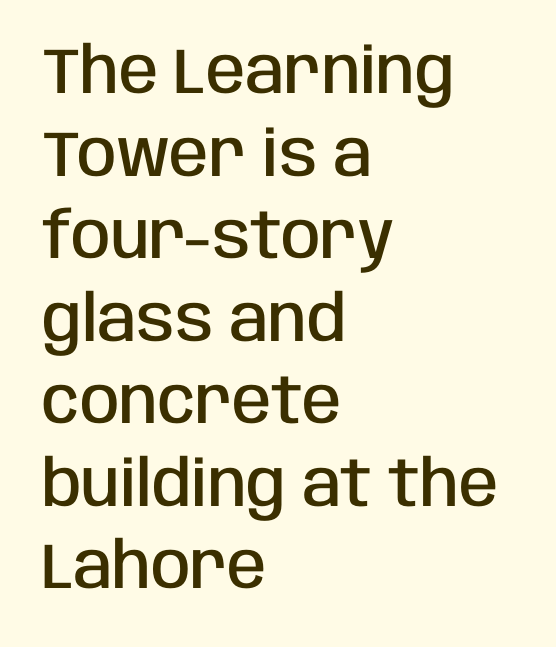
Q: Is the text bold? A: Semi-bold.
Q: Is the text italic (slanted)? A: No, it is upright.
Q: Is the typeface a serif or a sans-serif typeface? A: Sans-serif.
Q: Is the text underlined? A: No.
Q: How is the paragraph aligned? A: Left-aligned.
Q: Is the spacing between letters normal or unusually wide? A: Normal.
Q: Is the spacing between lines tight, normal or loose? A: Normal.
Q: Width (condensed, normal, or wide)? A: Condensed.
Q: Stroke contrast? A: Low.
Q: x-height? A: Large.
Q: Monospaced? A: No.
